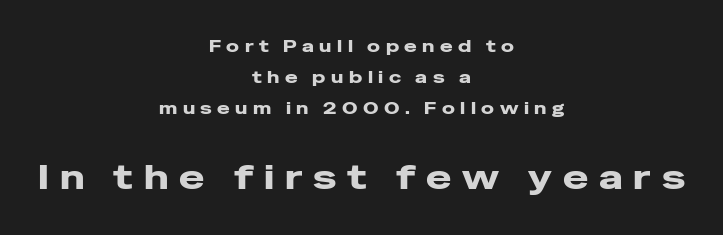
The image shows 34 px heavy, wide sans-serif type, upright; set centered, line spacing 1.82x, unusually wide letter spacing (+0.32 em), not underlined; the second (bottom) block is 2.0x larger; low stroke contrast and a medium x-height.
